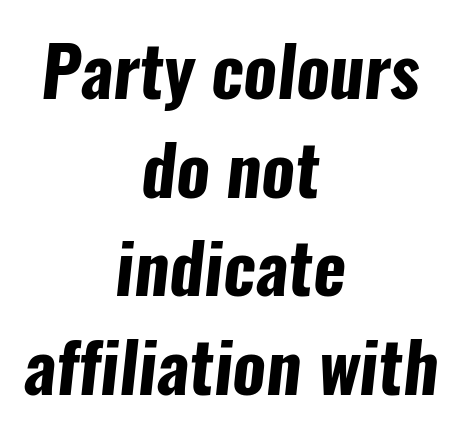
You could call the tracking neutral — neither tight nor loose. The face used here is proportionally spaced, like ordinary book or web type. The typesetter chose a symmetrical, centered arrangement here. Every letter is thick-stroked: bold, no question. Clear beneath every line of the passage. In terms of leading, this rendering sits right in the middle.
